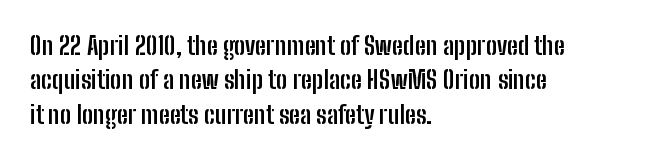
Plain, unruled lines of type. Italic: no, the glyphs are upright roman. The face used here has the dense, thick strokes of a bold. Compared with typical paragraphs, the rows here are spaced about the same. The paragraph has a hard left edge and a soft right edge. Here the glyphs are tracked normally, forming tight word shapes.
